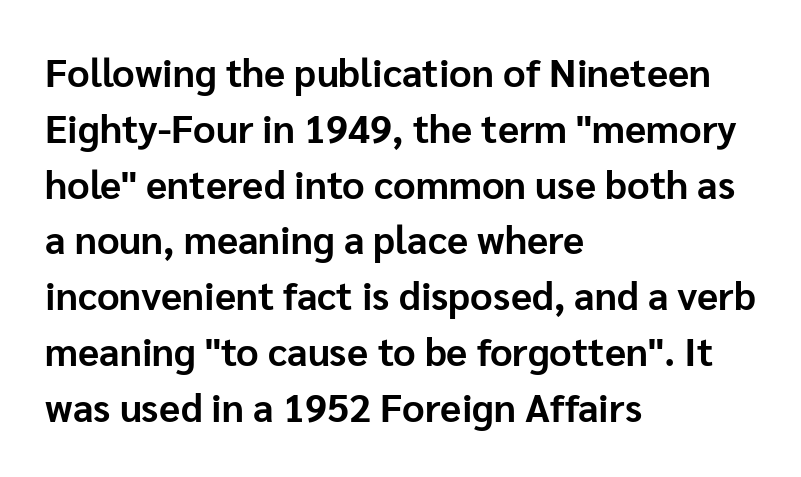
Upright lettering throughout. Reading down the block, your eye returns to a fixed left position each line. Compared with typical paragraphs, the rows here are spaced about the same. You could call the tracking neutral — neither tight nor loose. Has an underline been added? It has not.
